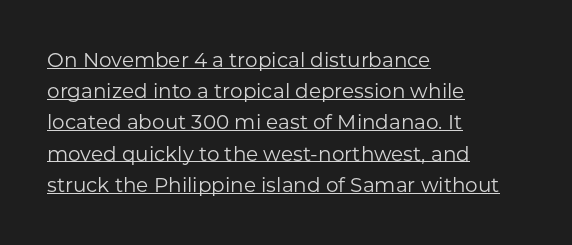
{"italic": "no", "bold": "no", "underline": "yes", "align": "left", "line_spacing": "normal", "line_spacing_ratio": 1.56, "letter_spacing": "normal", "letter_spacing_em": 0.0, "glyph_px": 20}
